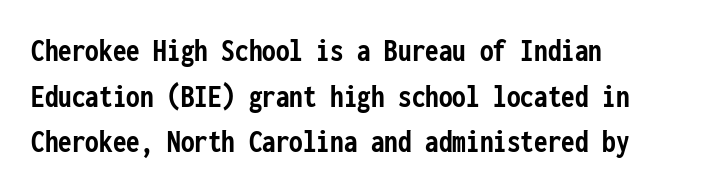
Reading down the column, the eye jumps a familiar distance to each next line. The glyphs are unaccompanied by any horizontal stroke below them. Note: no serifs on the glyphs. You'd pick this weight for a headline — it's a proper bold. Do the characters align in a grid? Yes, the font is monospaced. How are the letters spaced? Ordinarily, with no added tracking.
